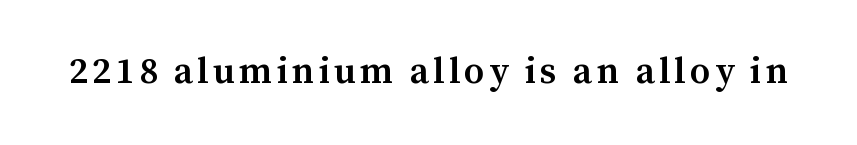
{"serif": "yes", "italic": "no", "bold": "semi", "weight": "semibold", "width": "normal", "stroke_contrast": "medium", "x_height": "medium", "monospaced": "no", "underline": "no", "glyph_px": 37}
